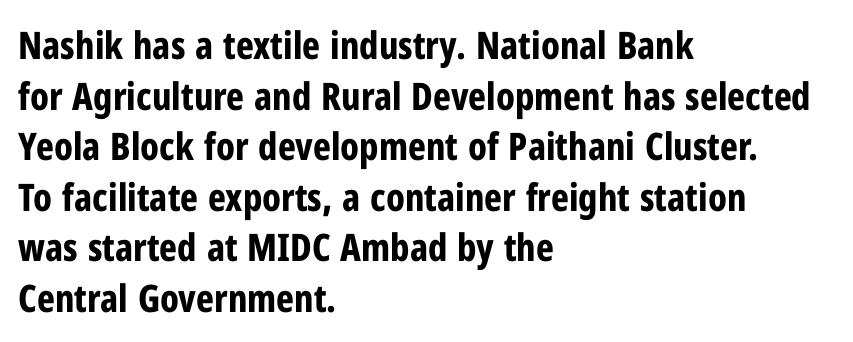
Q: Is the text bold? A: Yes.
Q: Is the text italic (slanted)? A: No, it is upright.
Q: Is the typeface a serif or a sans-serif typeface? A: Sans-serif.
Q: Is the text underlined? A: No.
Q: How is the paragraph aligned? A: Left-aligned.
Q: Is the spacing between letters normal or unusually wide? A: Normal.
Q: Is the spacing between lines tight, normal or loose? A: Normal.
Q: Width (condensed, normal, or wide)? A: Condensed.
Q: Stroke contrast? A: Low.
Q: x-height? A: Medium.
Q: Monospaced? A: No.
